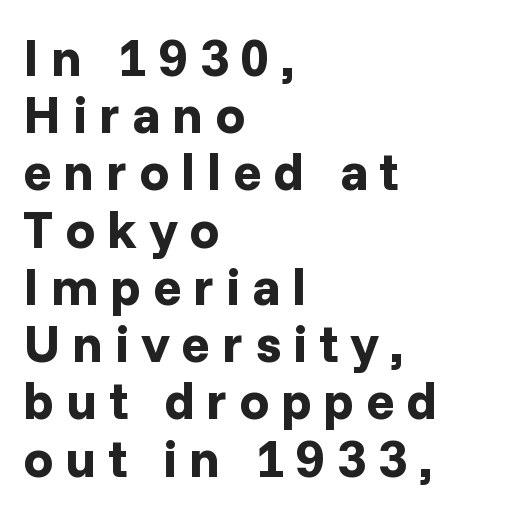
Q: Is the text bold? A: Yes.
Q: Is the text italic (slanted)? A: No, it is upright.
Q: Is the typeface a serif or a sans-serif typeface? A: Sans-serif.
Q: Is the text underlined? A: No.
Q: How is the paragraph aligned? A: Left-aligned.
Q: Is the spacing between letters normal or unusually wide? A: Unusually wide.
Q: Is the spacing between lines tight, normal or loose? A: Tight.
Q: Width (condensed, normal, or wide)? A: Normal.
Q: Stroke contrast? A: Low.
Q: x-height? A: Medium.
Q: Monospaced? A: No.
